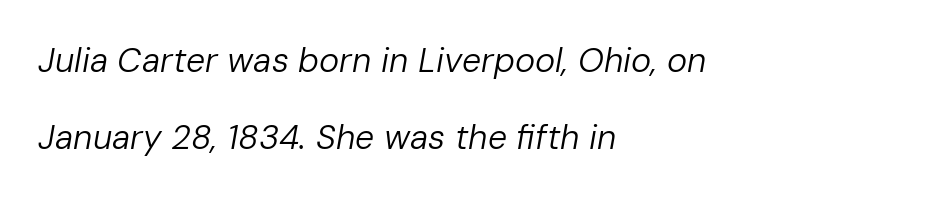
Q: Is the text bold? A: No.
Q: Is the text italic (slanted)? A: Yes, it leans right by about 10 degrees.
Q: Is the text underlined? A: No.
Q: How is the paragraph aligned? A: Left-aligned.
Q: Is the spacing between letters normal or unusually wide? A: Normal.
Q: Is the spacing between lines tight, normal or loose? A: Loose.
Q: Width (condensed, normal, or wide)? A: Normal.
Q: Stroke contrast? A: Low.
Q: x-height? A: Medium.
Q: Monospaced? A: No.
